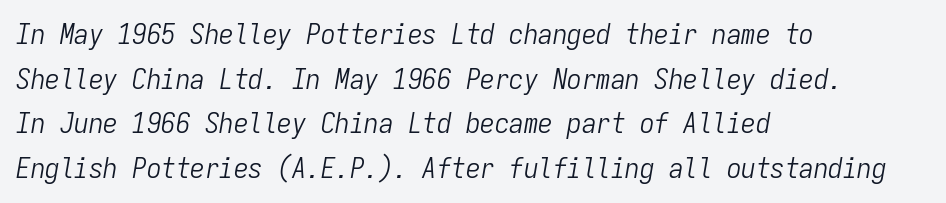
Underlining? Definitely not there. Here the designer chose a console-style face with uniform glyph widths. Each stroke keeps to a modest, everyday thickness or less. Typeset ragged right — the left edge is the straight one. Is there much room between lines? A standard amount, neither cramped nor airy.
